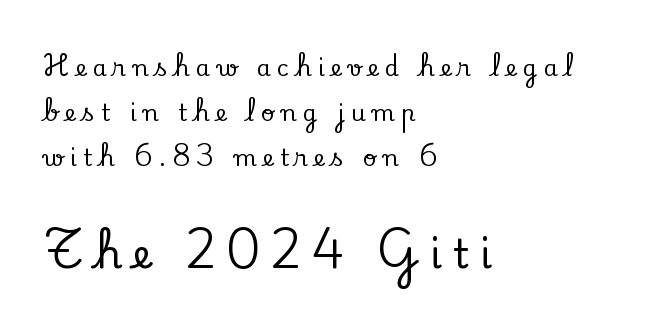
The image shows 40 px serif type, upright; set left-aligned, loose line spacing (1.96x), unusually wide letter spacing (+0.28 em), not underlined; the second (bottom) block is 1.74x larger; low stroke contrast and a small x-height.
